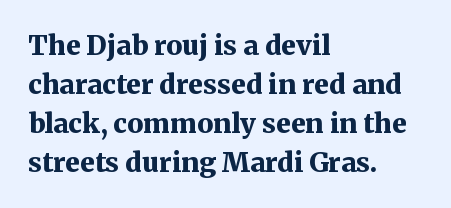
Line starts are locked; line ends wander. On the weight axis this lands at bold, roughly 700. Italic: no, the glyphs are upright roman. Glance below the letters and you will spot only blank space.
